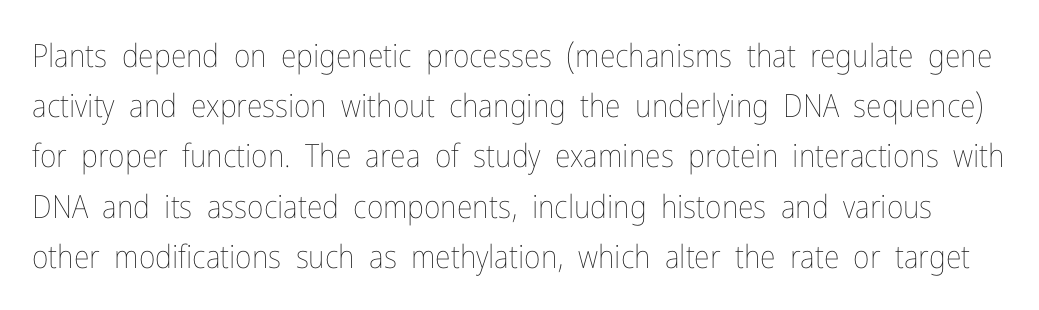
The gap between lines stays unmarked. How would I describe the line gaps? Plain and ordinary. These lines are rendered in a variable-pitch font. This is the regular roman posture of the typeface. Nothing unusual about the tracking: characters are spaced as the font intends.
